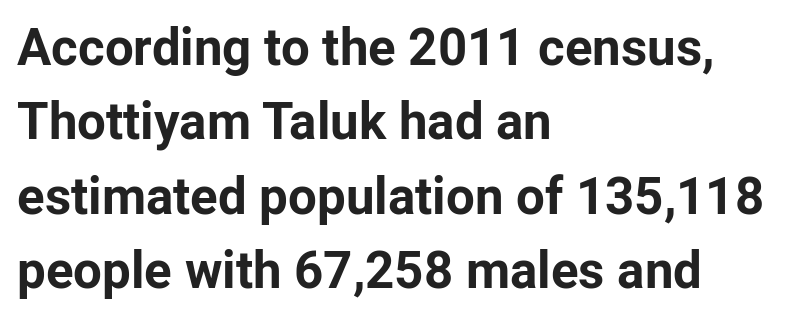
{"serif": "no", "italic": "no", "bold": "yes", "weight": "bold", "width": "normal", "stroke_contrast": "low", "x_height": "medium", "monospaced": "no", "underline": "no", "align": "left", "line_spacing": "normal", "line_spacing_ratio": 1.46, "letter_spacing": "normal", "letter_spacing_em": 0.0, "glyph_px": 51}
